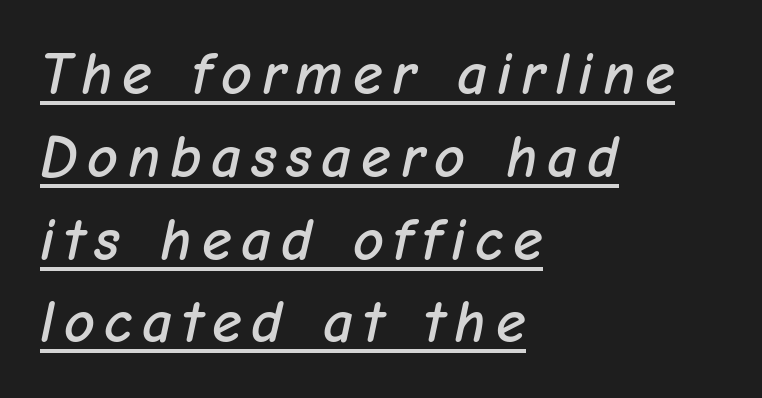
{"italic": "yes", "lean": "right", "slant_degrees": 12, "width": "normal", "stroke_contrast": "low", "x_height": "medium", "monospaced": "no", "underline": "yes", "align": "left", "line_spacing": "normal", "line_spacing_ratio": 1.38, "glyph_px": 60}
